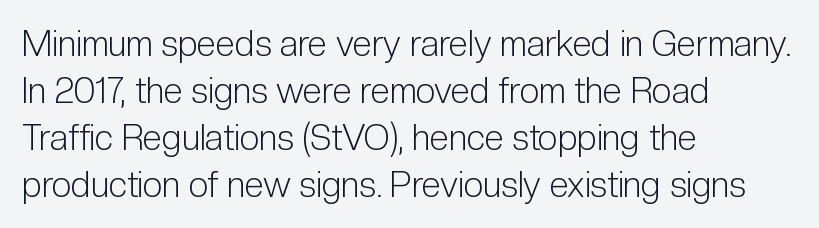
What's the leading like? Ordinary, nothing unusual. Stem width sits at or under what a default text font uses. Looks like regular typesetting: each glyph gets only the width it needs. Posture: straight, roman, zero tilt.
